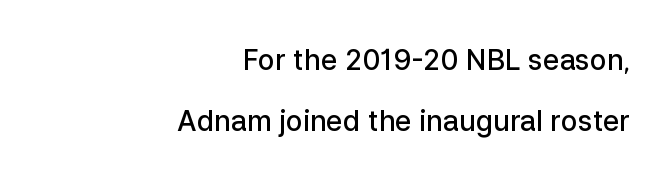
A typesetter would call this leading open, well beyond the default. Strokes here are thickened, but only to semibold level. Type style note: lacks serifs. The axis of the letterforms is exactly vertical. Tracking value appears to be zero — textbook default spacing.
